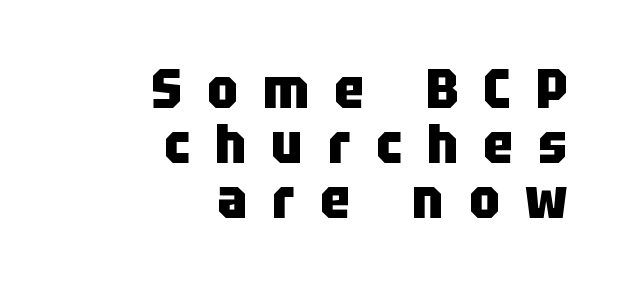
{"serif": "no", "italic": "no", "bold": "yes", "weight": "heavy", "width": "condensed", "stroke_contrast": "low", "x_height": "large", "monospaced": "no", "underline": "no", "align": "right", "line_spacing": "tight", "line_spacing_ratio": 1.0, "letter_spacing": "wide", "letter_spacing_em": 0.46, "glyph_px": 55}
